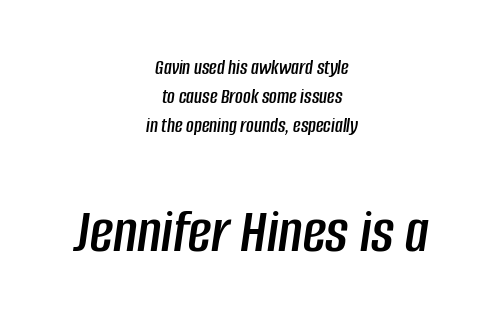
The image shows 64 px condensed type, italic (leaning right); set centered, normal line spacing (1.38x), normal letter spacing, not underlined; the second (bottom) block is 3.05x larger; low stroke contrast and a large x-height.
